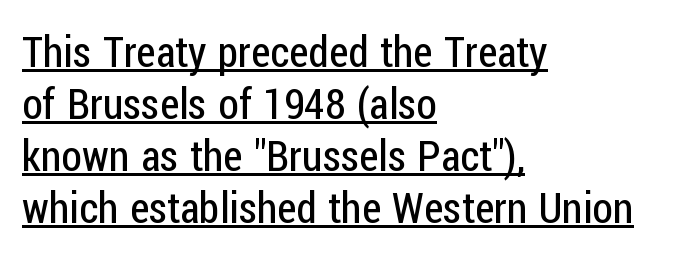
Q: Is the text bold? A: No.
Q: Is the text italic (slanted)? A: No, it is upright.
Q: Is the typeface a serif or a sans-serif typeface? A: Sans-serif.
Q: Is the text underlined? A: Yes.
Q: How is the paragraph aligned? A: Left-aligned.
Q: Is the spacing between letters normal or unusually wide? A: Normal.
Q: Width (condensed, normal, or wide)? A: Condensed.
Q: Stroke contrast? A: Low.
Q: x-height? A: Medium.
Q: Monospaced? A: No.
